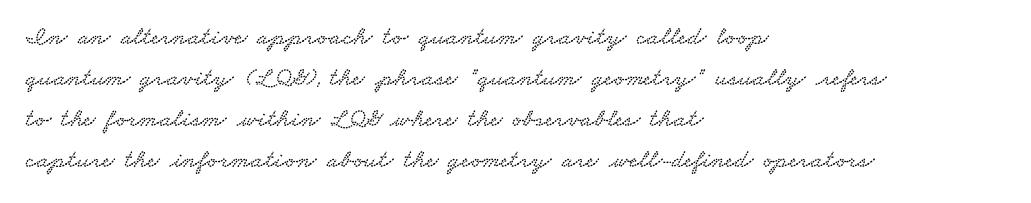
The line-height multiplier appears to be the usual default. Where is the straight margin? On the left. The specimen omits any rule beneath the text block's lines. Inter-character spacing is left at the font's built-in metrics.
